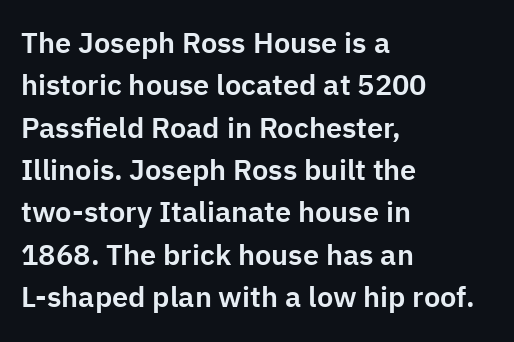
{"serif": "no", "italic": "no", "width": "normal", "stroke_contrast": "low", "x_height": "medium", "monospaced": "no", "underline": "no", "align": "left", "line_spacing": "normal", "line_spacing_ratio": 1.46, "letter_spacing": "normal", "letter_spacing_em": 0.0, "glyph_px": 29}
